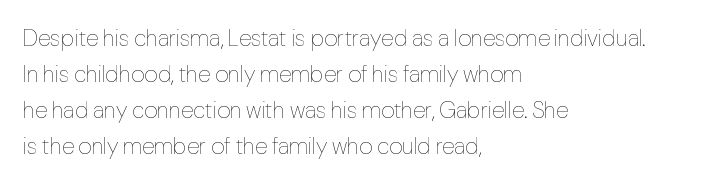
Q: Is the text bold? A: No.
Q: Is the text italic (slanted)? A: No, it is upright.
Q: Is the text underlined? A: No.
Q: How is the paragraph aligned? A: Left-aligned.
Q: Is the spacing between letters normal or unusually wide? A: Normal.
Q: Is the spacing between lines tight, normal or loose? A: Normal.
